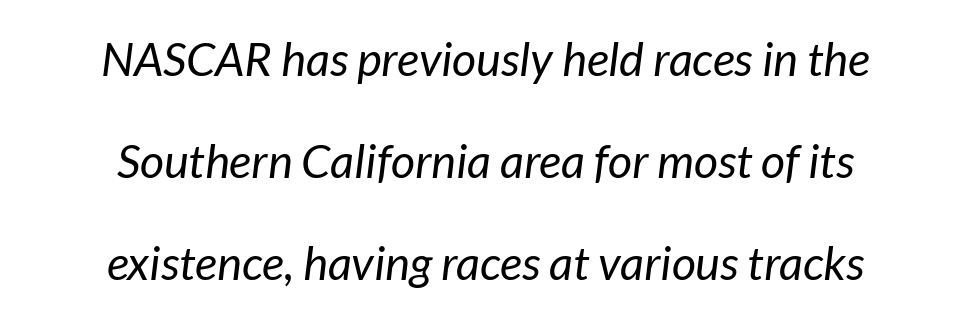
Q: Is the text bold? A: No.
Q: Is the typeface a serif or a sans-serif typeface? A: Sans-serif.
Q: Is the text underlined? A: No.
Q: How is the paragraph aligned? A: Centered.
Q: Is the spacing between letters normal or unusually wide? A: Normal.
Q: Is the spacing between lines tight, normal or loose? A: Loose.
Q: Width (condensed, normal, or wide)? A: Normal.
Q: Stroke contrast? A: Low.
Q: x-height? A: Medium.
Q: Monospaced? A: No.
